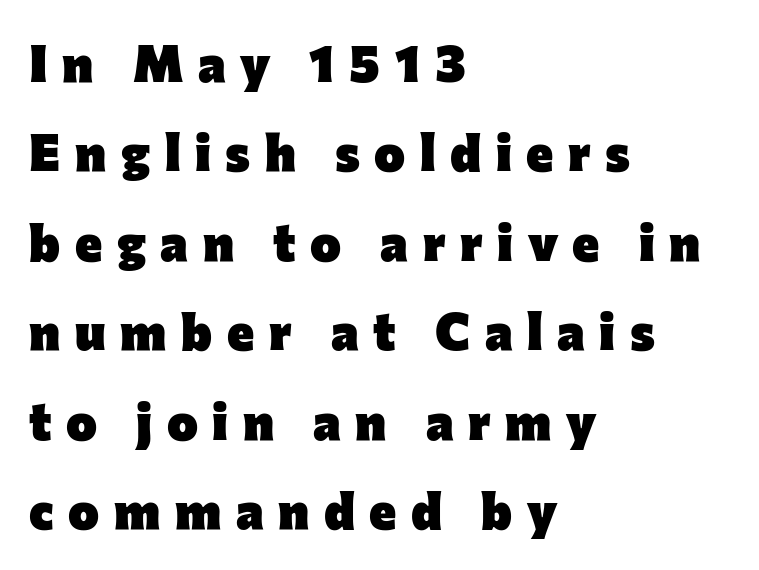
The image shows 52 px heavy sans-serif type, upright; set left-aligned, line spacing 1.72x, unusually wide letter spacing (+0.28 em), not underlined; low stroke contrast and a medium x-height.
